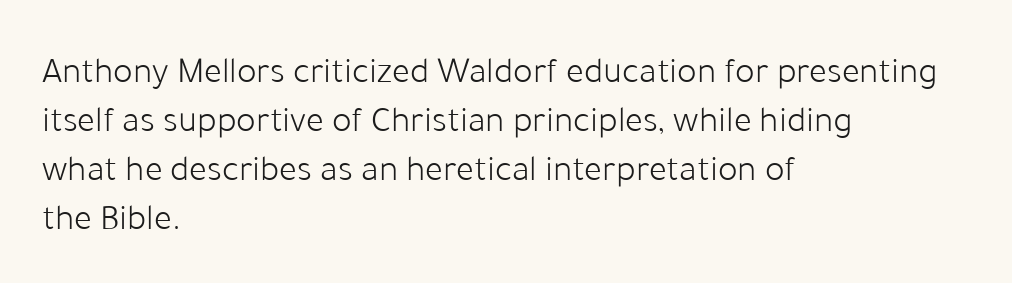
Q: Is the text bold? A: No.
Q: Is the text italic (slanted)? A: No, it is upright.
Q: Is the typeface a serif or a sans-serif typeface? A: Sans-serif.
Q: Is the text underlined? A: No.
Q: How is the paragraph aligned? A: Left-aligned.
Q: Is the spacing between letters normal or unusually wide? A: Normal.
Q: Is the spacing between lines tight, normal or loose? A: Normal.
Q: Width (condensed, normal, or wide)? A: Normal.
Q: Stroke contrast? A: Low.
Q: x-height? A: Medium.
Q: Monospaced? A: No.
